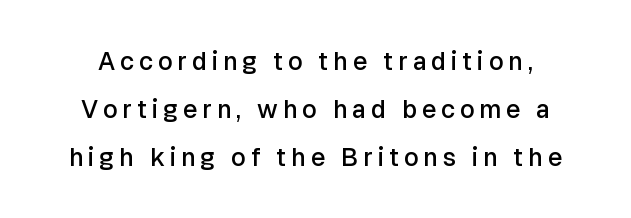
{"italic": "no", "bold": "semi", "underline": "no", "line_spacing": "loose", "line_spacing_ratio": 1.92, "glyph_px": 25}
